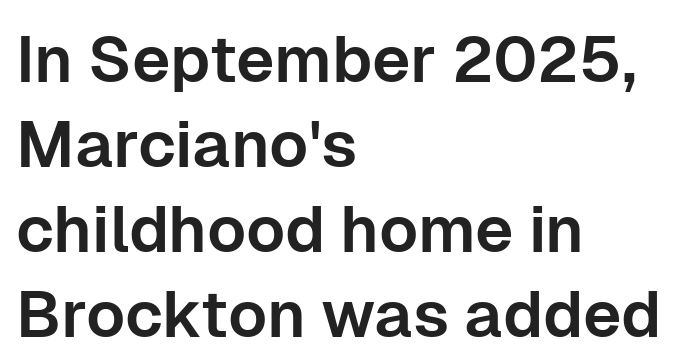
The image shows 65 px sans-serif type, upright; set left-aligned, normal line spacing (1.31x), normal letter spacing, not underlined; low stroke contrast and a medium x-height.
